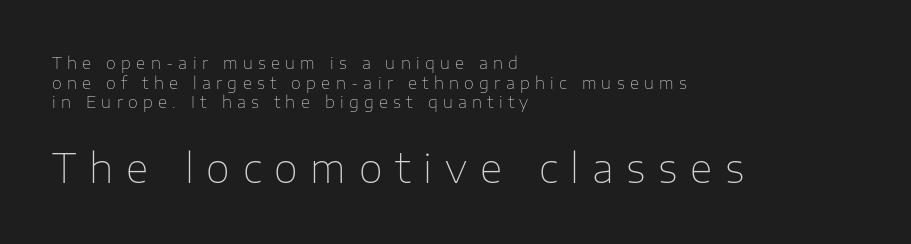
{"serif": "no", "italic": "no", "bold": "no", "weight": "thin", "width": "normal", "stroke_contrast": "low", "x_height": "medium", "monospaced": "no", "underline": "no", "align": "left", "line_spacing_ratio": 1.22, "letter_spacing": "wide", "letter_spacing_em": 0.33, "larger_block": "second", "size_ratio": 2.44, "glyph_px": 39}
